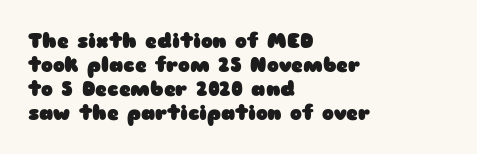
Posture: upright roman. Between one letter and the next there's only the usual sliver of space. Layout note: lines flush left. Clear beneath every line of the passage. The characters look thick and weighty, a clear bold.
